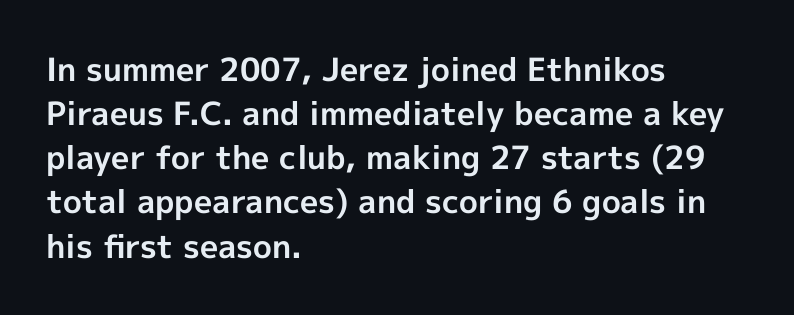
{"serif": "no", "italic": "no", "bold": "yes", "weight": "bold", "width": "normal", "x_height": "medium", "monospaced": "no", "underline": "no", "align": "left", "line_spacing": "normal", "line_spacing_ratio": 1.38, "letter_spacing": "normal", "letter_spacing_em": 0.0, "glyph_px": 32}
